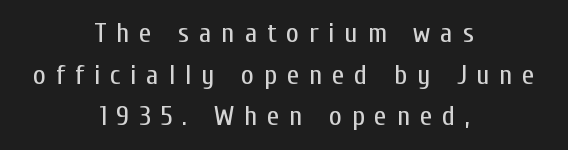
The image shows 28 px regular-weight, condensed sans-serif type, upright; set centered, normal line spacing (1.49x), unusually wide letter spacing (+0.35 em), not underlined; low stroke contrast and a medium x-height.
